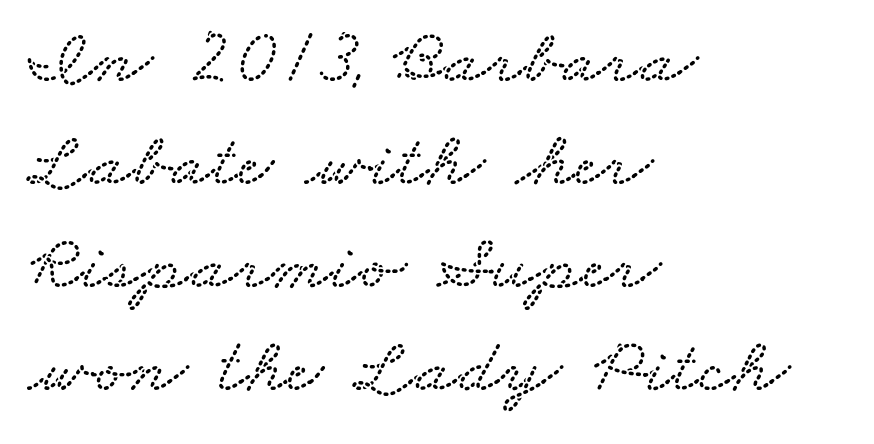
Here the glyphs are tracked normally, forming tight word shapes. A typesetter would call this leading conventional body-copy spacing. Proportional: the letters do not fall into vertical columns. The setting favours the left margin, as ordinary paragraphs usually do. The space beneath each line is pristine and unruled.
